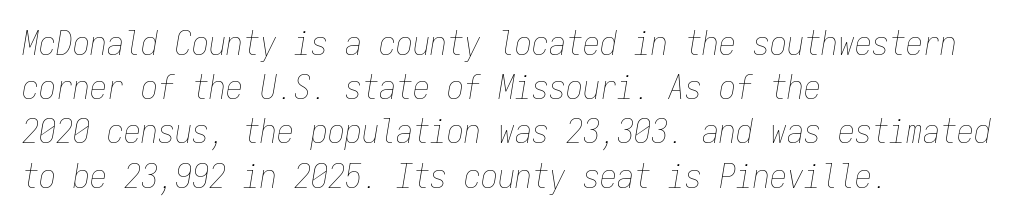
The passage shown is typed in a monospace face where columns stay perfectly aligned. Weight class: somewhere from thin through regular. Words appear dense and cohesive because spacing is normal. Unmarked baselines from the first word to the last.
